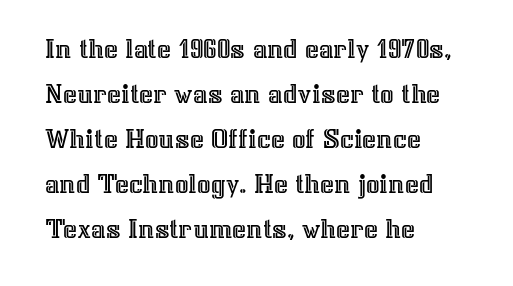
Q: Is the text italic (slanted)? A: No, it is upright.
Q: Is the text underlined? A: No.
Q: How is the paragraph aligned? A: Left-aligned.
Q: Is the spacing between letters normal or unusually wide? A: Normal.
Q: Is the spacing between lines tight, normal or loose? A: Normal.
Q: Width (condensed, normal, or wide)? A: Normal.
Q: x-height? A: Medium.
Q: Monospaced? A: No.
